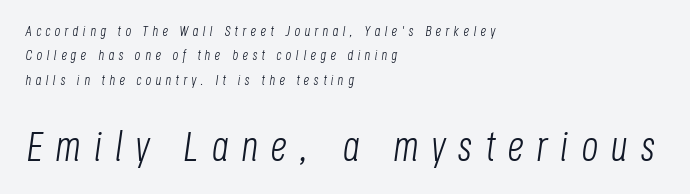
The space beneath each line is pristine and unruled. The strokes are not fattened; the text isn't bold. Notice how the stems are inclined rather than vertical — that's the hallmark of italics. Here the glyphs are tracked loosely, breaking word shapes into spaced letters.
